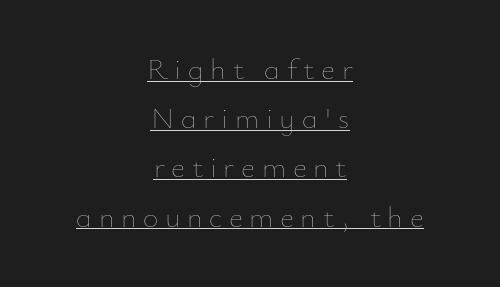
The face used here is proportionally spaced, like ordinary book or web type. Somebody hit Ctrl+U on this one — the words are underlined. The font sits on the lighter half of the weight spectrum, regular included. Letter spacing: wide.
